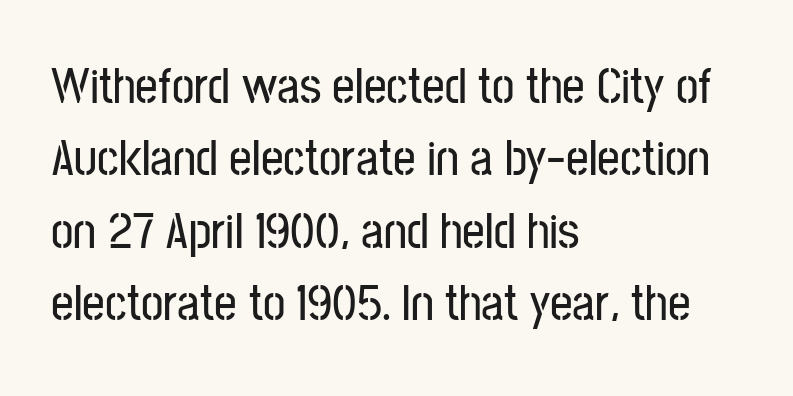
Q: Is the text italic (slanted)? A: No, it is upright.
Q: Is the typeface a serif or a sans-serif typeface? A: Sans-serif.
Q: Is the text underlined? A: No.
Q: How is the paragraph aligned? A: Left-aligned.
Q: Is the spacing between letters normal or unusually wide? A: Normal.
Q: Is the spacing between lines tight, normal or loose? A: Normal.
Q: Width (condensed, normal, or wide)? A: Condensed.
Q: Stroke contrast? A: Low.
Q: x-height? A: Medium.
Q: Monospaced? A: No.
